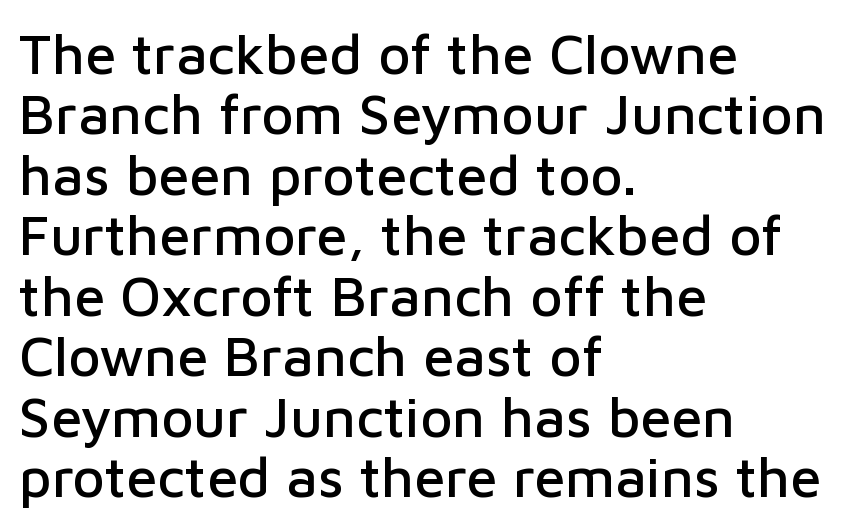
The tracking reads as untouched default to a designer's eye. Spacing verdict: proportional, widths tailored to each character. To sum up the face: it is a sans, with no serifs. A typesetter would mark this as roman, not italic. Where is the straight margin? On the left. Words float on clear page, feet unadorned.
